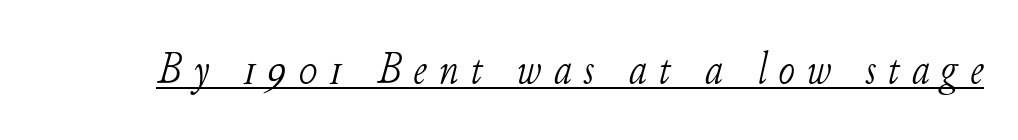
Q: Is the text bold? A: No.
Q: Is the text italic (slanted)? A: Yes, it leans right by about 11 degrees.
Q: Is the typeface a serif or a sans-serif typeface? A: Serif.
Q: Is the text underlined? A: Yes.
Q: Is the spacing between letters normal or unusually wide? A: Unusually wide.
Q: Width (condensed, normal, or wide)? A: Normal.
Q: Stroke contrast? A: Low.
Q: x-height? A: Small.
Q: Monospaced? A: No.
